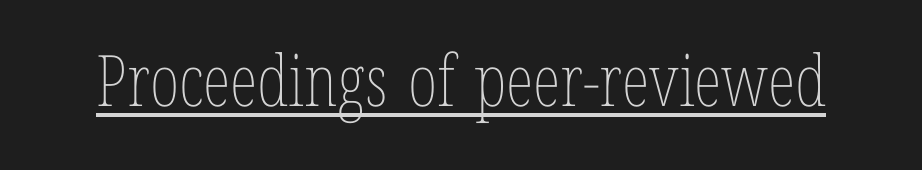
{"italic": "no", "bold": "no", "weight": "thin", "width": "condensed", "stroke_contrast": "low", "x_height": "medium", "monospaced": "no", "underline": "yes", "letter_spacing": "normal", "letter_spacing_em": 0.0, "glyph_px": 71}
